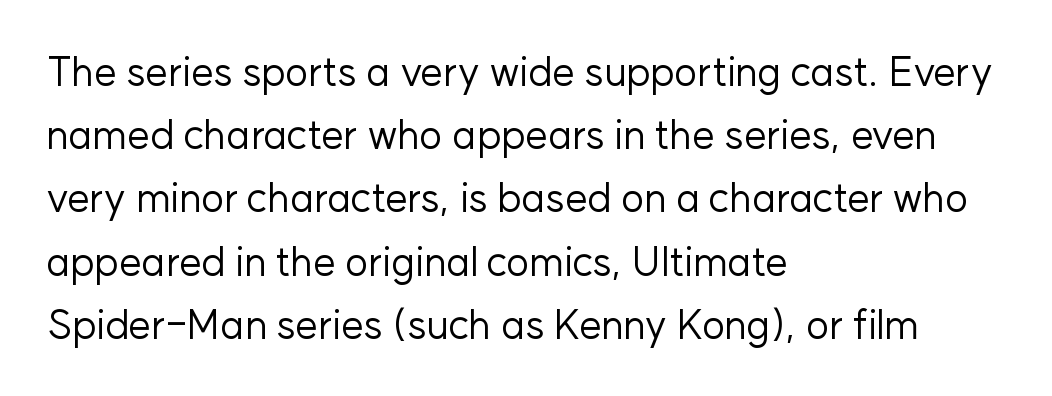
The image shows 40 px regular-weight sans-serif type, upright; set left-aligned, normal line spacing (1.58x), normal letter spacing, not underlined; low stroke contrast and a medium x-height.
